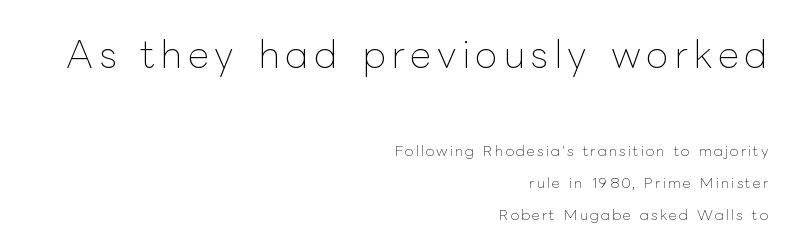
{"italic": "no", "bold": "no", "weight": "thin", "width": "normal", "stroke_contrast": "low", "x_height": "medium", "monospaced": "no", "underline": "no", "align": "right", "line_spacing": "loose", "line_spacing_ratio": 2.28, "larger_block": "first", "size_ratio": 2.64, "glyph_px": 37}
